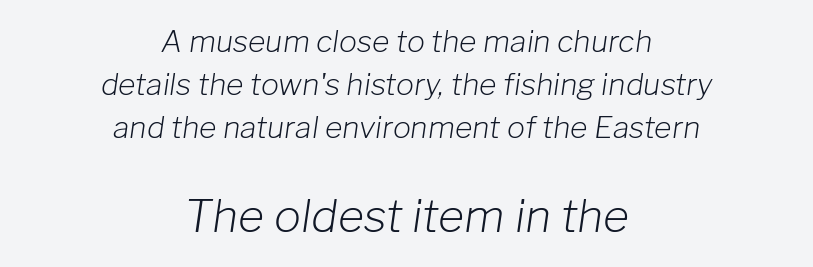
Both edges are ragged and mirror each other, which tells us the setting is centered. Anything drawn beneath the words? Only blank space. The specimen reads as italic at a glance. The letterforms sit at book weight or below.
